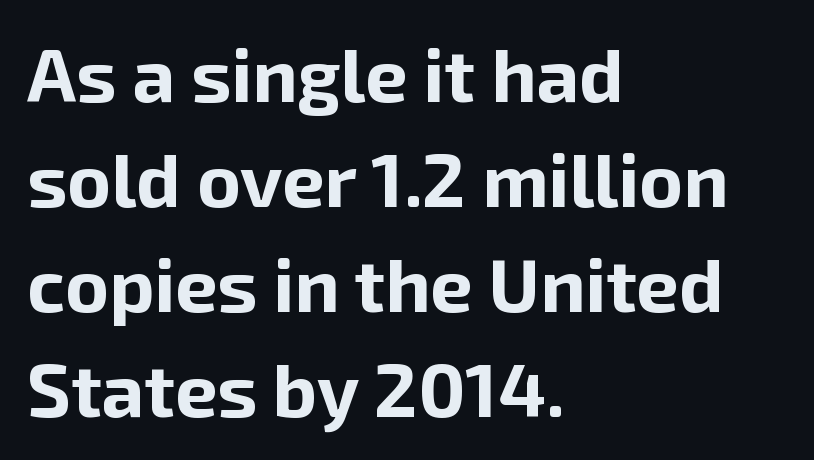
Q: Is the text bold? A: Yes.
Q: Is the text italic (slanted)? A: No, it is upright.
Q: Is the typeface a serif or a sans-serif typeface? A: Sans-serif.
Q: Is the text underlined? A: No.
Q: How is the paragraph aligned? A: Left-aligned.
Q: Is the spacing between letters normal or unusually wide? A: Normal.
Q: Is the spacing between lines tight, normal or loose? A: Normal.
Q: Width (condensed, normal, or wide)? A: Normal.
Q: Stroke contrast? A: Low.
Q: x-height? A: Medium.
Q: Monospaced? A: No.
